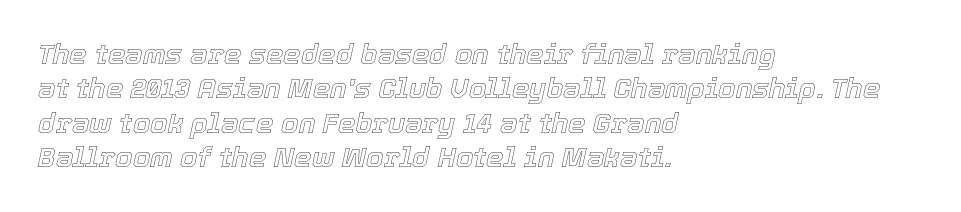
{"italic": "yes", "lean": "right", "slant_degrees": 12, "width": "normal", "x_height": "medium", "monospaced": "no", "underline": "no", "align": "left", "line_spacing_ratio": 1.23, "letter_spacing": "normal", "letter_spacing_em": 0.0, "glyph_px": 28}
